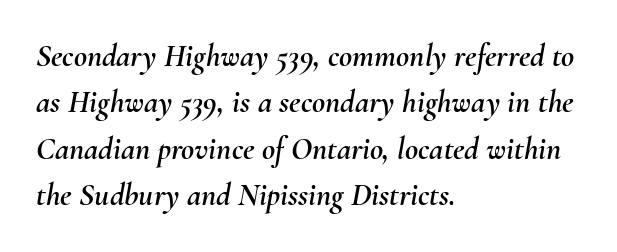
Does the copy run flush right? No — it runs flush left. Emphasis-style slanted type is in use. There is no visible air inserted between adjacent glyphs. Underlining? Definitely not there.
